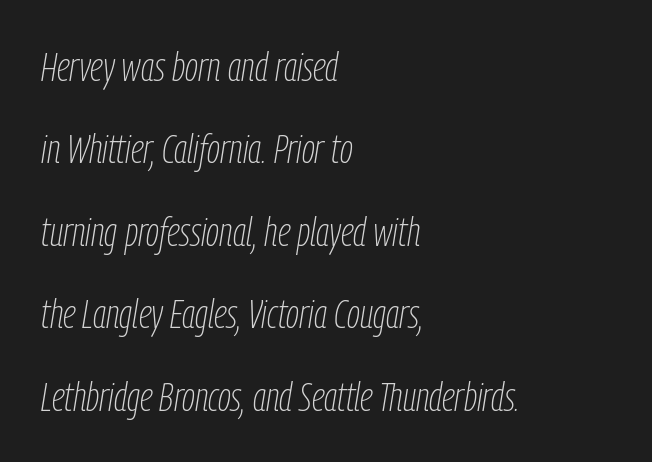
{"italic": "yes", "lean": "right", "slant_degrees": 9, "bold": "no", "weight": "thin", "width": "condensed", "stroke_contrast": "low", "x_height": "medium", "monospaced": "no", "underline": "no", "align": "left", "line_spacing": "loose", "line_spacing_ratio": 2.01, "letter_spacing": "normal", "letter_spacing_em": 0.0, "glyph_px": 41}
